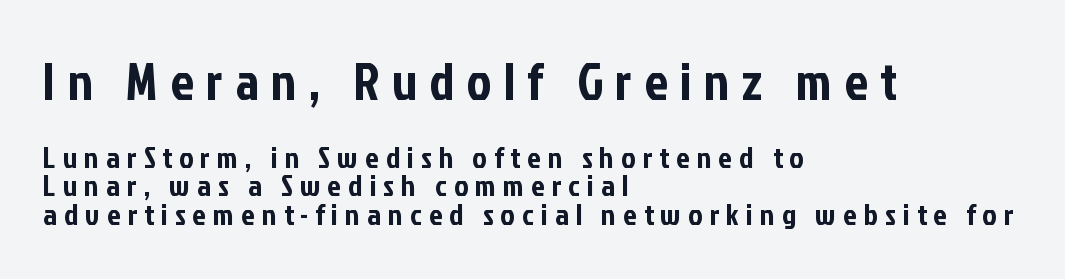
{"serif": "no", "italic": "no", "width": "condensed", "stroke_contrast": "low", "x_height": "medium", "monospaced": "no", "underline": "no", "align": "left", "line_spacing": "tight", "line_spacing_ratio": 0.96, "letter_spacing": "wide", "letter_spacing_em": 0.24, "larger_block": "first", "size_ratio": 1.73, "glyph_px": 52}
